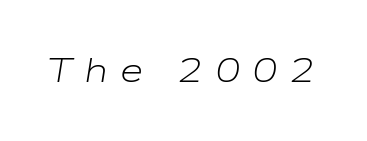
The image shows 34 px light, wide type, italic (leaning right); set unusually wide letter spacing (+0.35 em), not underlined; low stroke contrast and a medium x-height.
